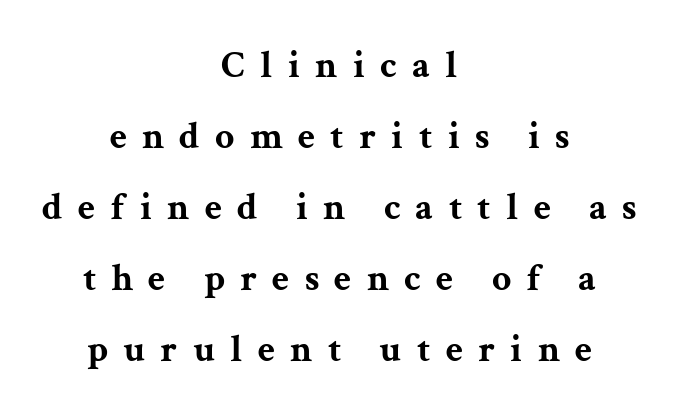
Q: Is the text bold? A: Yes.
Q: Is the text italic (slanted)? A: No, it is upright.
Q: Is the typeface a serif or a sans-serif typeface? A: Serif.
Q: Is the text underlined? A: No.
Q: How is the paragraph aligned? A: Centered.
Q: Is the spacing between letters normal or unusually wide? A: Unusually wide.
Q: Width (condensed, normal, or wide)? A: Wide.
Q: Stroke contrast? A: Medium.
Q: x-height? A: Medium.
Q: Monospaced? A: No.
